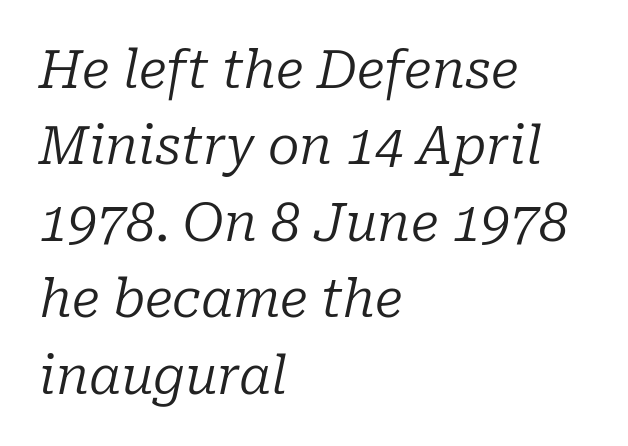
Q: Is the text bold? A: No.
Q: Is the text italic (slanted)? A: Yes, it leans right by about 10 degrees.
Q: Is the typeface a serif or a sans-serif typeface? A: Serif.
Q: Is the text underlined? A: No.
Q: How is the paragraph aligned? A: Left-aligned.
Q: Is the spacing between letters normal or unusually wide? A: Normal.
Q: Is the spacing between lines tight, normal or loose? A: Normal.
Q: Width (condensed, normal, or wide)? A: Normal.
Q: Stroke contrast? A: Low.
Q: x-height? A: Medium.
Q: Monospaced? A: No.
